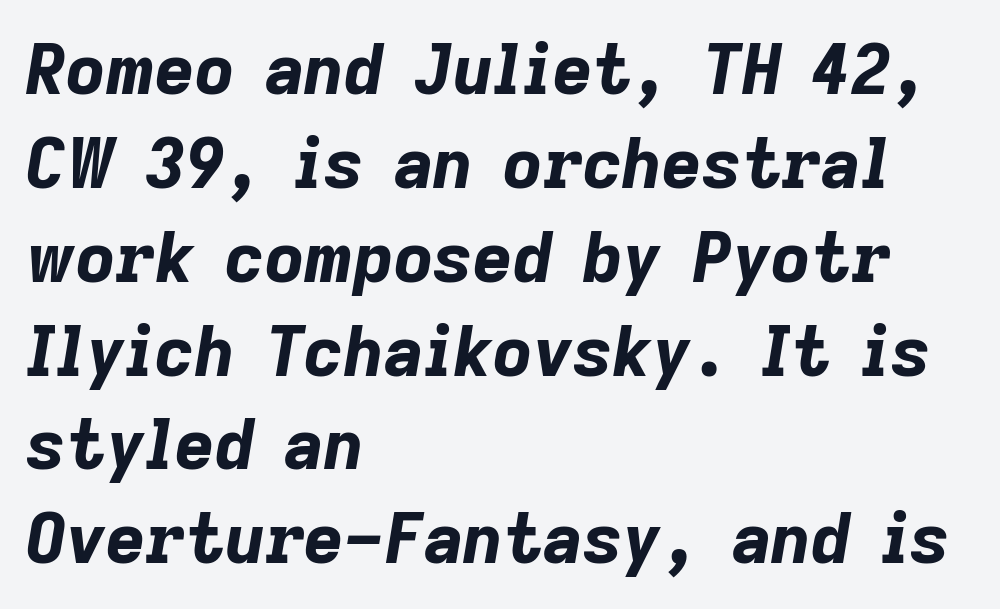
Beneath every word, the page is bare. The rendering uses a bold face; every stroke is thick and dark. Is there much room between lines? A standard amount, neither cramped nor airy. Spacing verdict: proportional, widths tailored to each character. A classic flush-left, rag-right setting is used for this passage.
